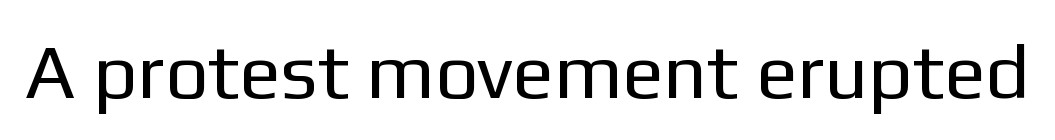
{"serif": "no", "italic": "no", "bold": "no", "weight": "regular", "width": "normal", "stroke_contrast": "low", "x_height": "medium", "monospaced": "no", "underline": "no", "letter_spacing": "normal", "letter_spacing_em": 0.0, "glyph_px": 77}
